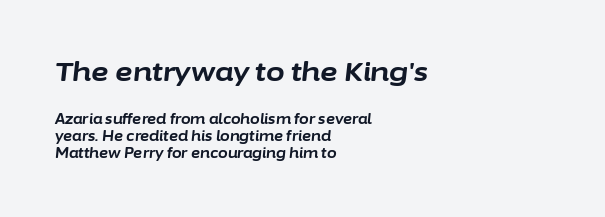
Q: Is the text bold? A: Yes.
Q: Is the text italic (slanted)? A: Yes, it leans right by about 6 degrees.
Q: Is the text underlined? A: No.
Q: How is the paragraph aligned? A: Left-aligned.
Q: Is the spacing between letters normal or unusually wide? A: Normal.
Q: Which block of text is set in a larger size, the first (top) or the second (bottom)? A: The first (top) one.
